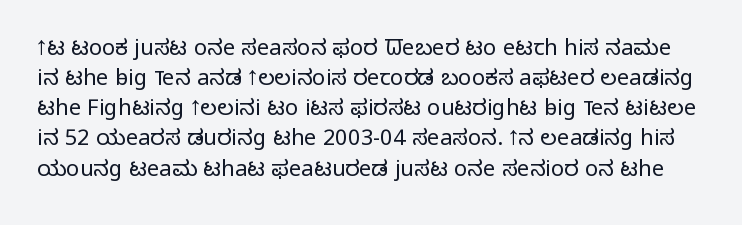
{"italic": "no", "bold": "no", "underline": "no", "line_spacing": "normal", "line_spacing_ratio": 1.37, "letter_spacing": "normal", "letter_spacing_em": 0.0, "glyph_px": 22}
